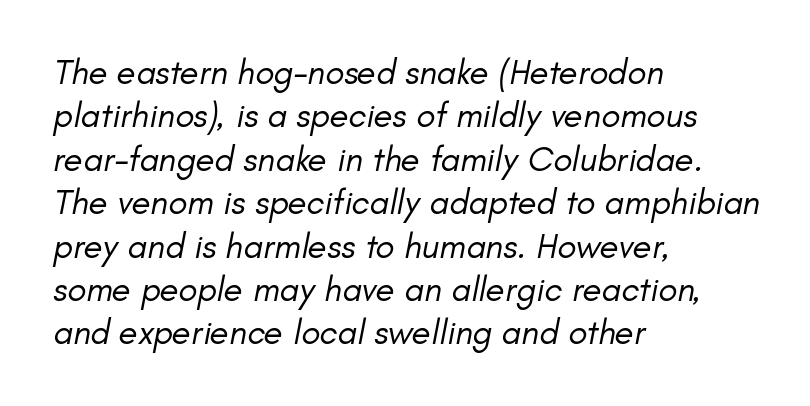
The image shows 35 px regular-weight type, italic (leaning right); set left-aligned, line spacing 1.24x, normal letter spacing, not underlined; low stroke contrast and a small x-height.
